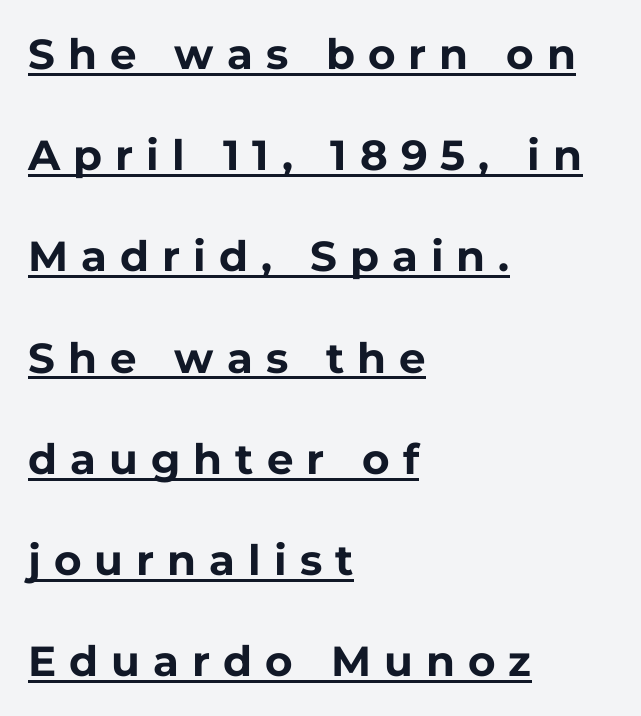
The image shows 42 px bold sans-serif type, upright; set left-aligned, loose line spacing (2.41x), unusually wide letter spacing (+0.31 em), underlined; low stroke contrast and a medium x-height.
